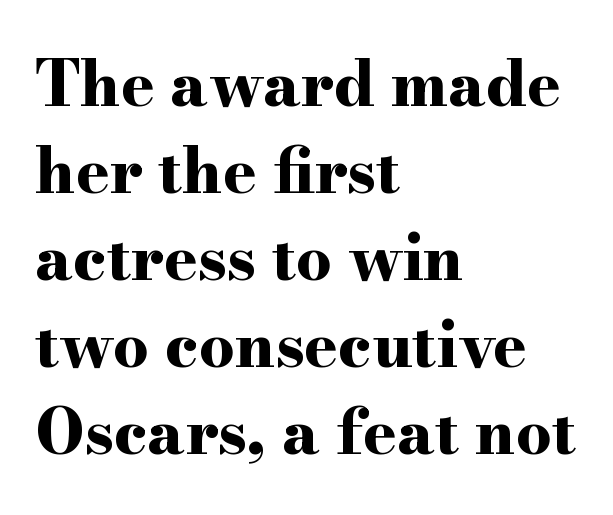
The image shows 63 px bold, wide serif type, upright; set left-aligned, normal line spacing (1.38x), normal letter spacing, not underlined; high stroke contrast and a small x-height.
